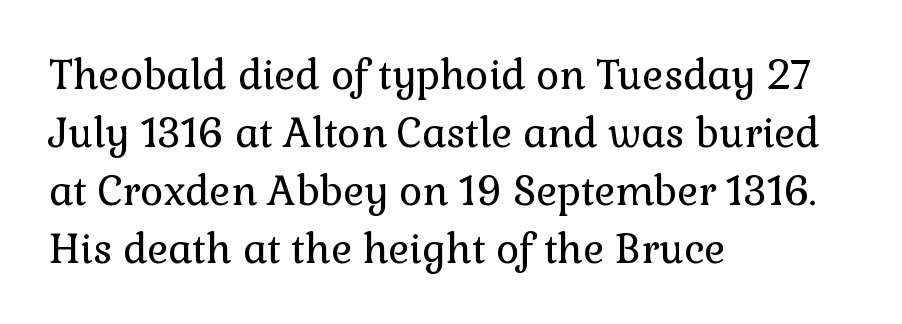
{"serif": "yes", "italic": "no", "bold": "no", "weight": "regular", "width": "normal", "x_height": "medium", "monospaced": "no", "underline": "no", "align": "left", "line_spacing": "normal", "line_spacing_ratio": 1.45, "letter_spacing": "normal", "letter_spacing_em": 0.0, "glyph_px": 40}
